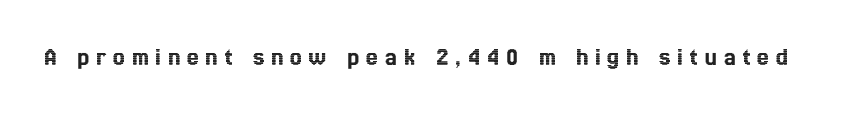
Q: Is the text italic (slanted)? A: No, it is upright.
Q: Is the text underlined? A: No.
Q: Is the spacing between letters normal or unusually wide? A: Unusually wide.
